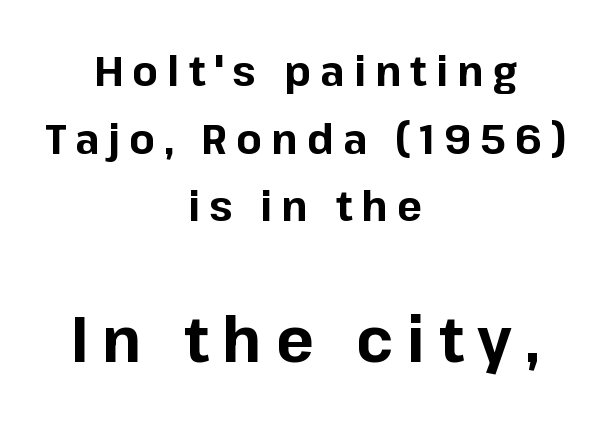
Q: Is the text bold? A: Yes.
Q: Is the text italic (slanted)? A: No, it is upright.
Q: Is the typeface a serif or a sans-serif typeface? A: Sans-serif.
Q: Is the text underlined? A: No.
Q: How is the paragraph aligned? A: Centered.
Q: Is the spacing between letters normal or unusually wide? A: Unusually wide.
Q: Is the spacing between lines tight, normal or loose? A: Normal.
Q: Which block of text is set in a larger size, the first (top) or the second (bottom)? A: The second (bottom) one.
Q: Width (condensed, normal, or wide)? A: Normal.
Q: Stroke contrast? A: Low.
Q: x-height? A: Medium.
Q: Monospaced? A: No.
